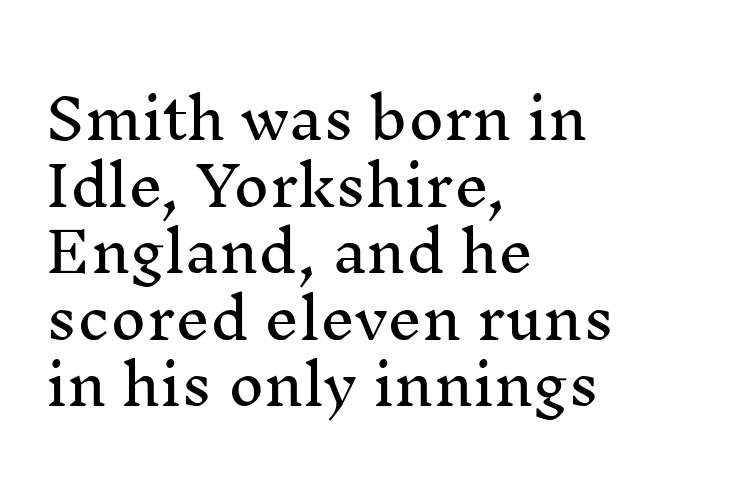
Typeset ragged right — the left edge is the straight one. The space directly below the letters is spotless. The horizontal fit of the characters is conventional and even. Note: serifs present on the glyphs. A typesetter would mark this as roman, not italic.
